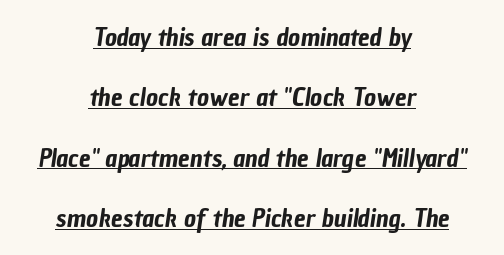
The image shows 26 px text type; set centered, loose line spacing (2.32x), normal letter spacing, underlined.
